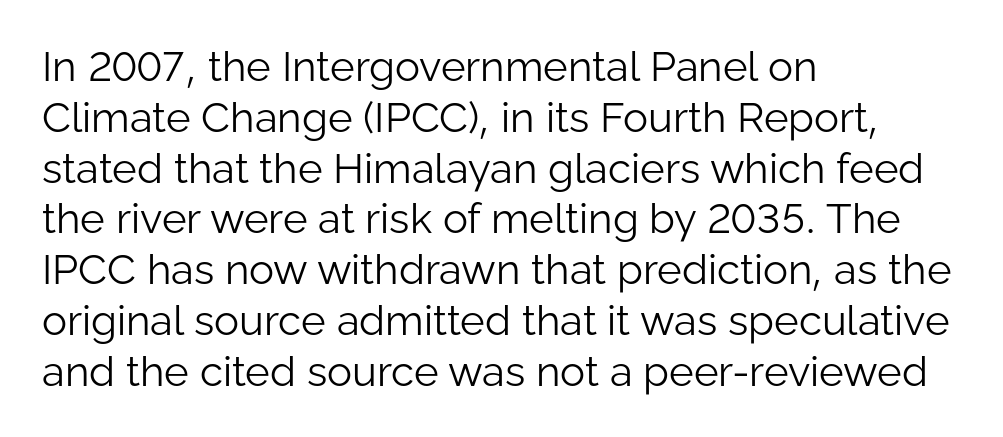
The image shows 42 px light sans-serif type, upright; set left-aligned, line spacing 1.21x, normal letter spacing, not underlined; low stroke contrast and a medium x-height.
